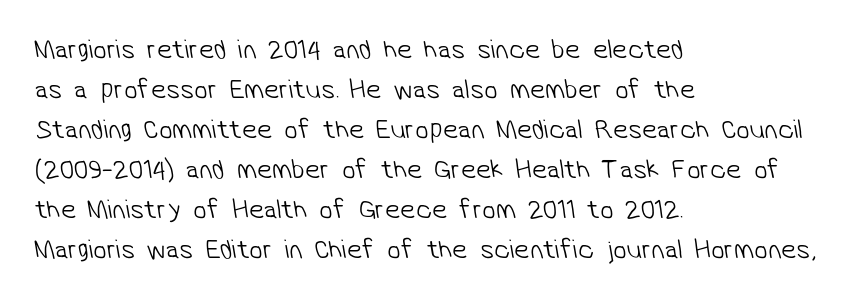
The image shows 27 px text type; set left-aligned, normal line spacing (1.48x), normal letter spacing, not underlined.
